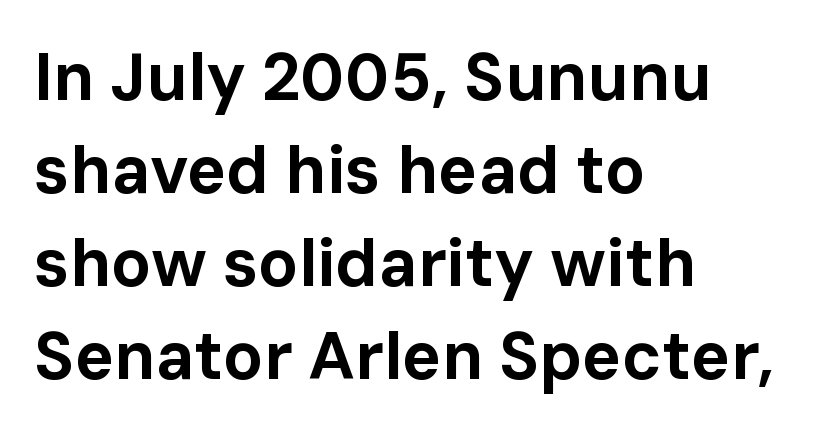
A sans-serif font was chosen for this passage. Posture: upright roman. Every letter is thick-stroked: bold, no question. Here the designer chose a conventional face with non-uniform glyph widths. Check under the words: just untouched page. Line starts are locked; line ends wander.
